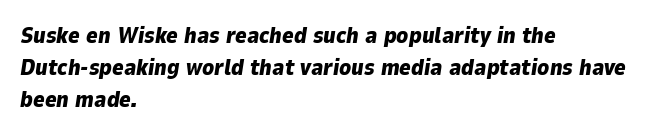
{"italic": "yes", "lean": "right", "slant_degrees": 9, "bold": "yes", "underline": "no", "align": "left", "line_spacing": "normal", "line_spacing_ratio": 1.45, "letter_spacing": "normal", "letter_spacing_em": 0.0, "glyph_px": 22}
